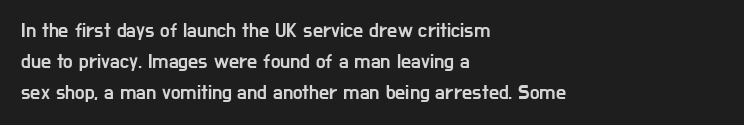
{"italic": "no", "underline": "no", "align": "left", "line_spacing": "normal", "line_spacing_ratio": 1.56, "letter_spacing": "normal", "letter_spacing_em": 0.0, "glyph_px": 20}
